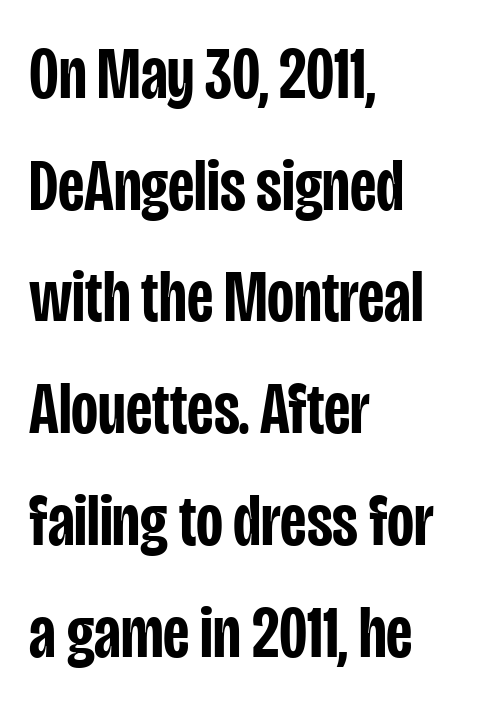
Q: Is the text bold? A: Semi-bold.
Q: Is the text italic (slanted)? A: No, it is upright.
Q: Is the typeface a serif or a sans-serif typeface? A: Sans-serif.
Q: Is the text underlined? A: No.
Q: How is the paragraph aligned? A: Left-aligned.
Q: Is the spacing between letters normal or unusually wide? A: Normal.
Q: Is the spacing between lines tight, normal or loose? A: Normal.
Q: Width (condensed, normal, or wide)? A: Condensed.
Q: Stroke contrast? A: Low.
Q: x-height? A: Large.
Q: Monospaced? A: No.
